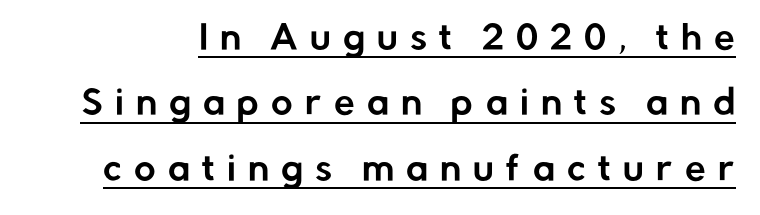
{"serif": "no", "italic": "no", "width": "normal", "stroke_contrast": "low", "x_height": "medium", "monospaced": "no", "underline": "yes", "line_spacing": "loose", "line_spacing_ratio": 1.98, "letter_spacing": "wide", "letter_spacing_em": 0.37, "glyph_px": 33}
